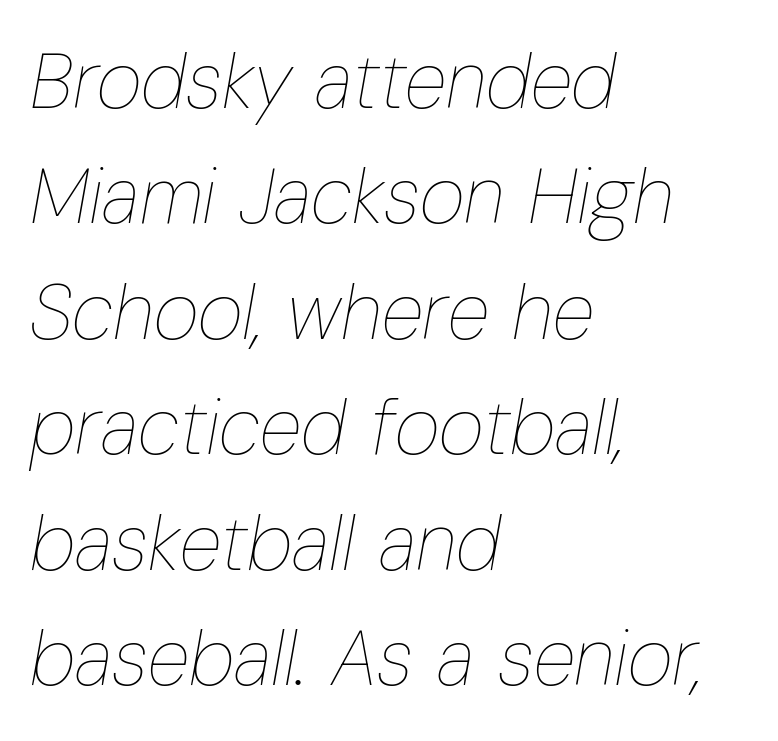
The image shows 78 px thin, condensed type, italic (leaning right); set left-aligned, normal line spacing (1.48x), normal letter spacing, not underlined; low stroke contrast and a medium x-height.
